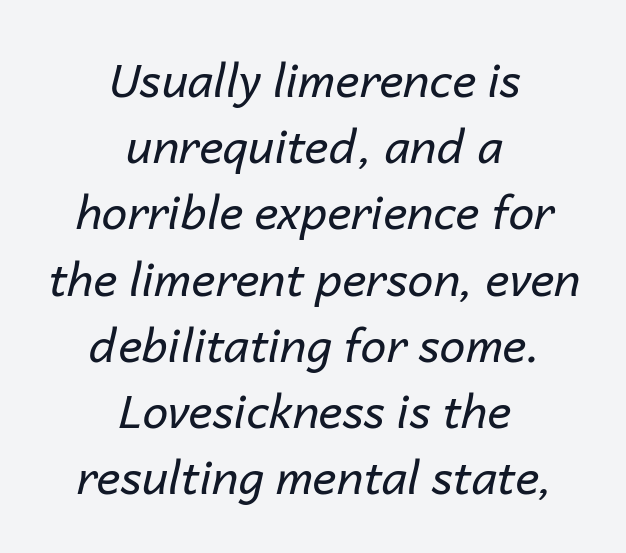
The image shows 46 px regular-weight type, italic (leaning right); set centered, normal line spacing (1.44x), normal letter spacing, not underlined; low stroke contrast and a medium x-height.
